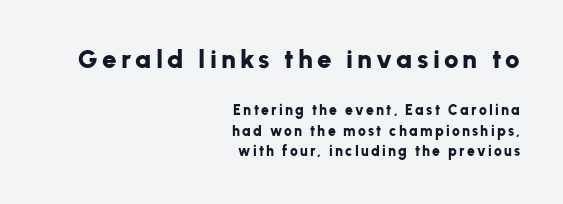
Q: Is the text bold? A: Yes.
Q: Is the text italic (slanted)? A: No, it is upright.
Q: Is the text underlined? A: No.
Q: How is the paragraph aligned? A: Right-aligned.
Q: Is the spacing between lines tight, normal or loose? A: Normal.
Q: Which block of text is set in a larger size, the first (top) or the second (bottom)? A: The first (top) one.
